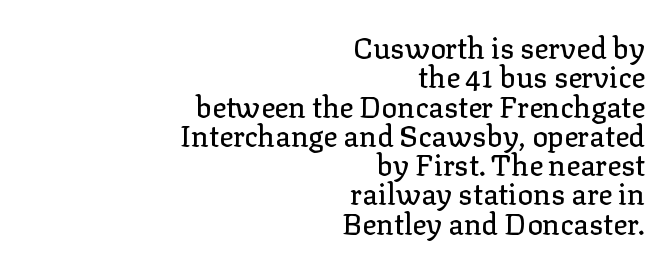
The image shows 29 px serif type, upright; set right-aligned, tight line spacing (1.01x), normal letter spacing, not underlined; low stroke contrast and a medium x-height.
